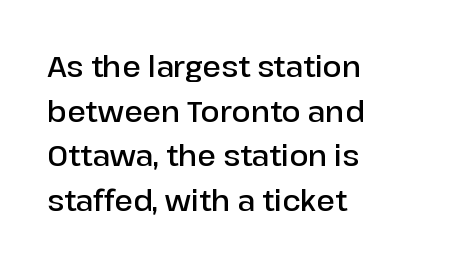
Q: Is the text bold? A: Semi-bold.
Q: Is the text italic (slanted)? A: No, it is upright.
Q: Is the typeface a serif or a sans-serif typeface? A: Sans-serif.
Q: Is the text underlined? A: No.
Q: How is the paragraph aligned? A: Left-aligned.
Q: Is the spacing between letters normal or unusually wide? A: Normal.
Q: Is the spacing between lines tight, normal or loose? A: Normal.
Q: Width (condensed, normal, or wide)? A: Normal.
Q: Stroke contrast? A: Low.
Q: x-height? A: Medium.
Q: Monospaced? A: No.
